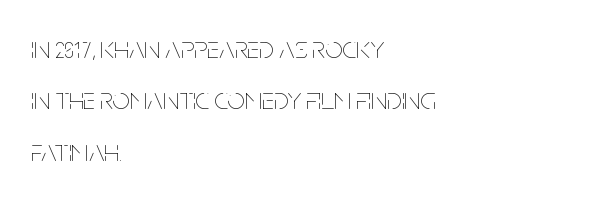
Q: Is the text bold? A: No.
Q: Is the text italic (slanted)? A: No, it is upright.
Q: Is the text underlined? A: No.
Q: How is the paragraph aligned? A: Left-aligned.
Q: Is the spacing between letters normal or unusually wide? A: Normal.
Q: Is the spacing between lines tight, normal or loose? A: Normal.
Q: Width (condensed, normal, or wide)? A: Condensed.
Q: Stroke contrast? A: Low.
Q: x-height? A: Large.
Q: Monospaced? A: No.
